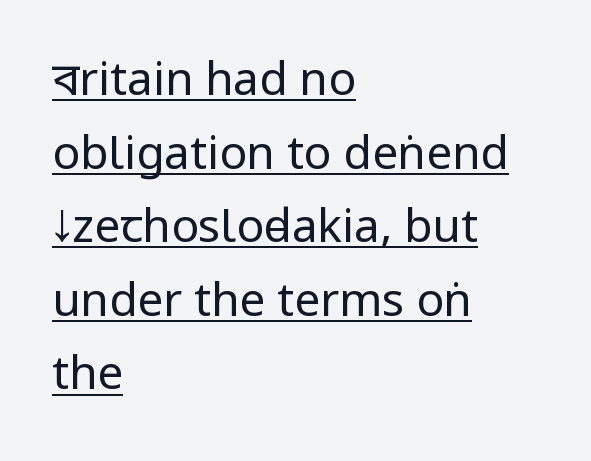
The image shows 46 px regular-weight, condensed sans-serif type, upright; set left-aligned, normal line spacing (1.6x), normal letter spacing, underlined; low stroke contrast.
